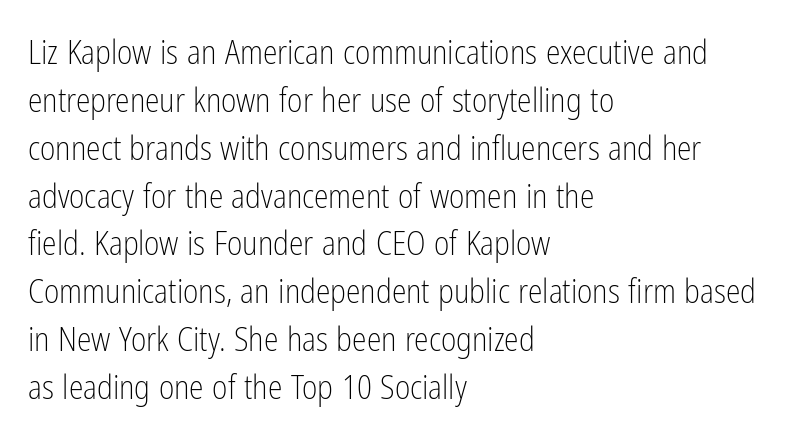
Q: Is the text bold? A: No.
Q: Is the text italic (slanted)? A: No, it is upright.
Q: Is the typeface a serif or a sans-serif typeface? A: Sans-serif.
Q: Is the text underlined? A: No.
Q: How is the paragraph aligned? A: Left-aligned.
Q: Is the spacing between letters normal or unusually wide? A: Normal.
Q: Is the spacing between lines tight, normal or loose? A: Normal.
Q: Width (condensed, normal, or wide)? A: Condensed.
Q: Stroke contrast? A: Low.
Q: x-height? A: Medium.
Q: Monospaced? A: No.
